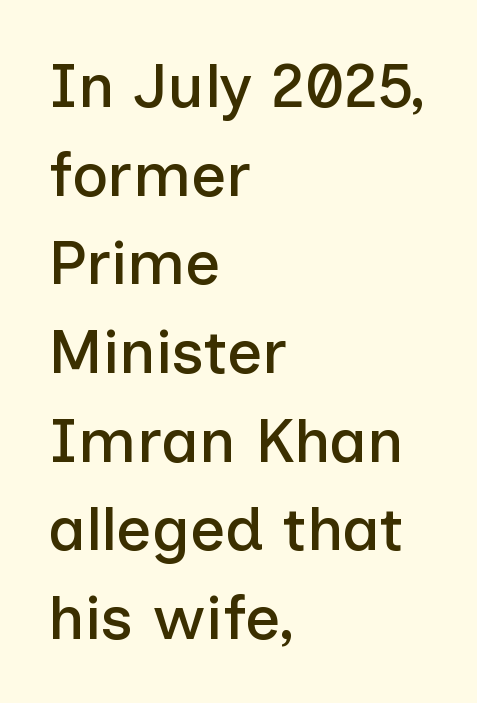
The image shows 62 px sans-serif type, upright; set left-aligned, normal line spacing (1.43x), normal letter spacing, not underlined; low stroke contrast and a medium x-height.
